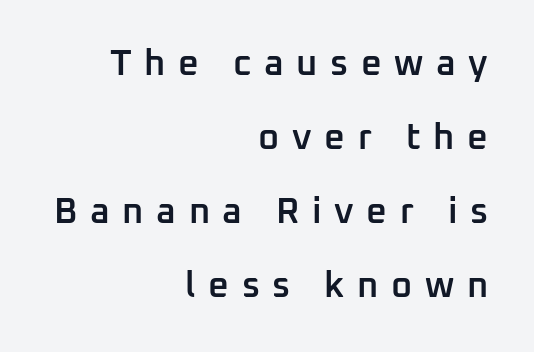
The image shows 36 px semibold sans-serif type, upright; set right-aligned, loose line spacing (2.06x), unusually wide letter spacing (+0.35 em), not underlined; low stroke contrast and a medium x-height.
